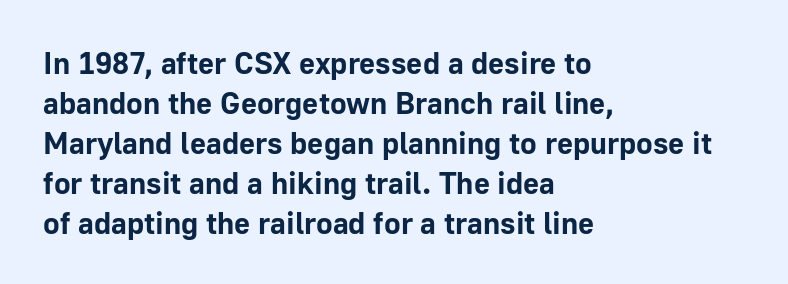
On the weight axis this lands at bold, roughly 700. What's the leading like? Ordinary, nothing unusual. Nope, no serifs anywhere on these letters. Casual observation: everything's shoved over to the left. Note the varied advance widths — an 'i' is clearly narrower than an 'm'. Clear beneath every line of the passage.
